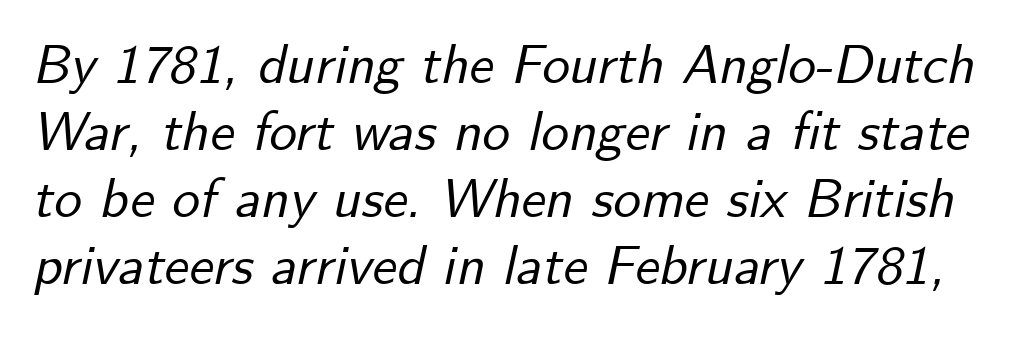
You can tell it's italic because the verticals aren't actually vertical. The zone under the glyphs is completely vacant. A typesetter would call this proportional, since set widths differ per character. Letter spacing: default.
